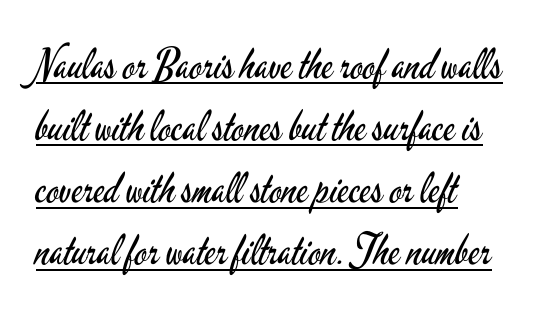
The paragraph has a hard left edge and a soft right edge. Stroke terminals: plain, sans-serif. Like a heading marked for emphasis, these lines bear an underscore. The letters look calm and open, with moderate or lighter stems.
